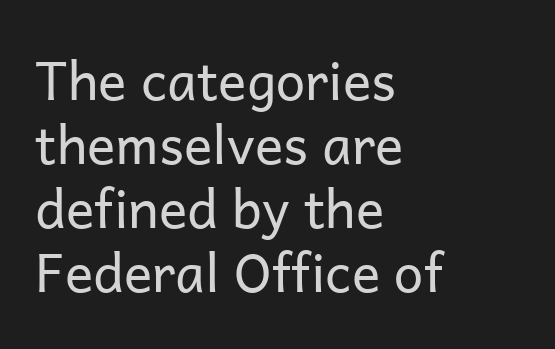
Line starts are locked; line ends wander. Examine the stroke ends and you'll find no serifs. Does extra space separate the letters? No, they use regular spacing. Compared with a typical body face, this is equally light or lighter still. Do the characters align in a grid? No, the font is proportional. Rendered with straight, roman letterforms.
